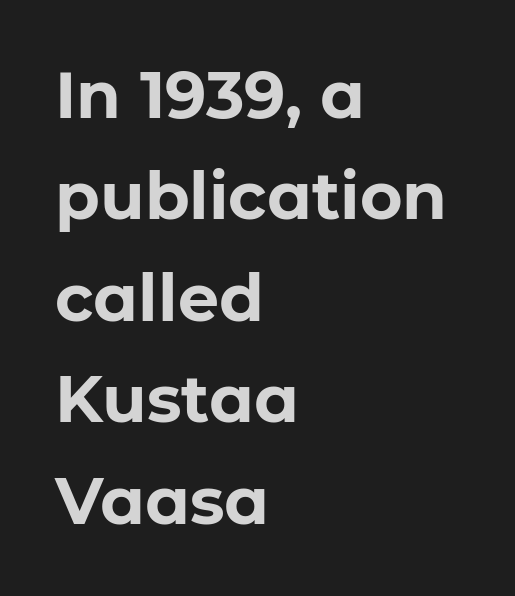
{"serif": "no", "italic": "no", "bold": "yes", "weight": "bold", "width": "normal", "stroke_contrast": "low", "x_height": "medium", "monospaced": "no", "underline": "no", "align": "left", "line_spacing": "normal", "line_spacing_ratio": 1.56, "letter_spacing": "normal", "letter_spacing_em": 0.0, "glyph_px": 65}
